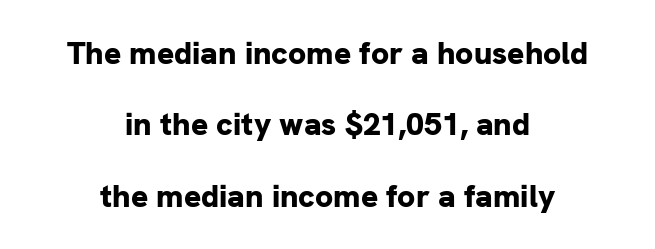
{"serif": "no", "italic": "no", "bold": "yes", "weight": "bold", "width": "normal", "stroke_contrast": "low", "x_height": "medium", "monospaced": "no", "underline": "no", "align": "center", "line_spacing": "loose", "line_spacing_ratio": 2.23, "letter_spacing": "normal", "letter_spacing_em": 0.0, "glyph_px": 32}
